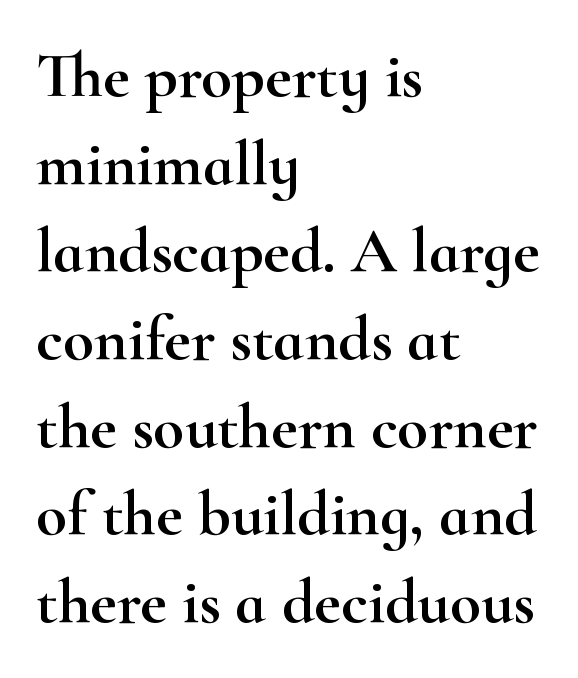
Q: Is the text italic (slanted)? A: No, it is upright.
Q: Is the typeface a serif or a sans-serif typeface? A: Serif.
Q: Is the text underlined? A: No.
Q: How is the paragraph aligned? A: Left-aligned.
Q: Is the spacing between letters normal or unusually wide? A: Normal.
Q: Is the spacing between lines tight, normal or loose? A: Normal.
Q: Width (condensed, normal, or wide)? A: Wide.
Q: Stroke contrast? A: High.
Q: x-height? A: Small.
Q: Monospaced? A: No.
